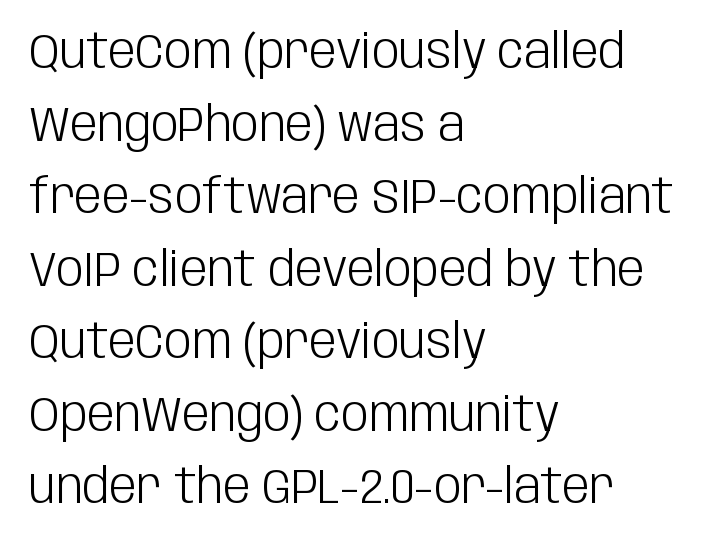
Q: Is the text bold? A: No.
Q: Is the text italic (slanted)? A: No, it is upright.
Q: Is the typeface a serif or a sans-serif typeface? A: Sans-serif.
Q: Is the text underlined? A: No.
Q: How is the paragraph aligned? A: Left-aligned.
Q: Is the spacing between letters normal or unusually wide? A: Normal.
Q: Is the spacing between lines tight, normal or loose? A: Normal.
Q: Width (condensed, normal, or wide)? A: Condensed.
Q: Stroke contrast? A: Low.
Q: x-height? A: Large.
Q: Monospaced? A: No.
